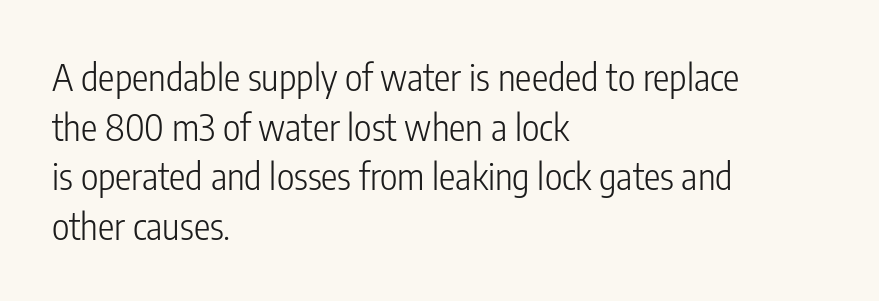
Q: Is the text bold? A: No.
Q: Is the text italic (slanted)? A: No, it is upright.
Q: Is the typeface a serif or a sans-serif typeface? A: Sans-serif.
Q: Is the text underlined? A: No.
Q: How is the paragraph aligned? A: Left-aligned.
Q: Is the spacing between letters normal or unusually wide? A: Normal.
Q: Is the spacing between lines tight, normal or loose? A: Normal.
Q: Width (condensed, normal, or wide)? A: Condensed.
Q: Stroke contrast? A: Low.
Q: x-height? A: Medium.
Q: Monospaced? A: No.
